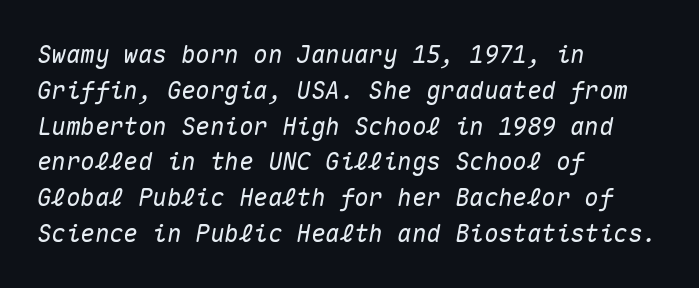
{"italic": "yes", "lean": "right", "slant_degrees": 10, "underline": "no", "align": "left", "line_spacing": "normal", "line_spacing_ratio": 1.49, "letter_spacing": "normal", "letter_spacing_em": 0.0, "glyph_px": 24}
